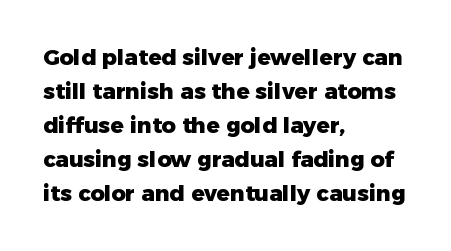
{"italic": "no", "bold": "yes", "underline": "no", "align": "left", "line_spacing": "normal", "line_spacing_ratio": 1.55, "letter_spacing": "normal", "letter_spacing_em": 0.0, "glyph_px": 22}
